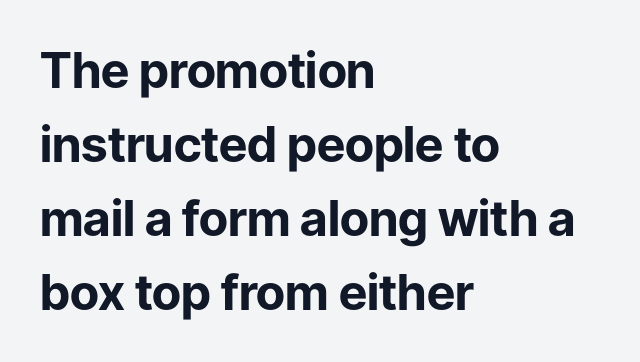
{"serif": "no", "italic": "no", "bold": "yes", "weight": "bold", "width": "normal", "stroke_contrast": "low", "x_height": "medium", "monospaced": "no", "underline": "no", "align": "left", "line_spacing": "normal", "line_spacing_ratio": 1.51, "letter_spacing": "normal", "letter_spacing_em": 0.0, "glyph_px": 49}
